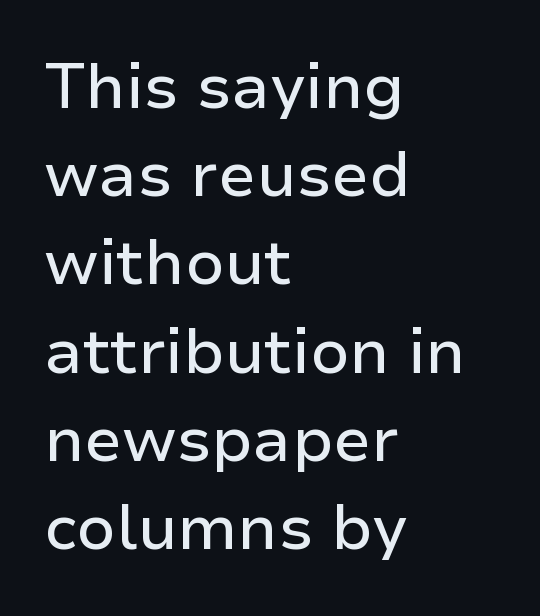
{"serif": "no", "italic": "no", "width": "normal", "stroke_contrast": "low", "x_height": "medium", "monospaced": "no", "underline": "no", "align": "left", "line_spacing": "normal", "line_spacing_ratio": 1.4, "letter_spacing": "normal", "letter_spacing_em": 0.0, "glyph_px": 63}
